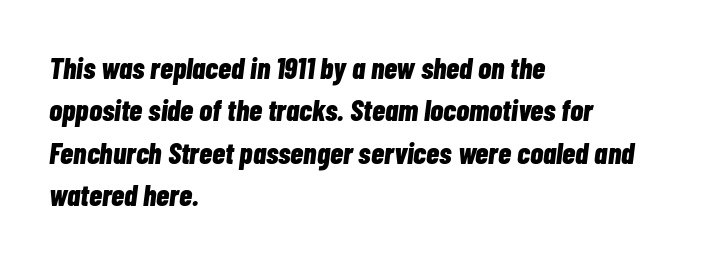
{"italic": "yes", "lean": "right", "slant_degrees": 7, "bold": "yes", "weight": "bold", "width": "condensed", "stroke_contrast": "low", "x_height": "medium", "monospaced": "no", "underline": "no", "align": "left", "line_spacing": "normal", "line_spacing_ratio": 1.41, "letter_spacing": "normal", "letter_spacing_em": 0.0, "glyph_px": 30}
